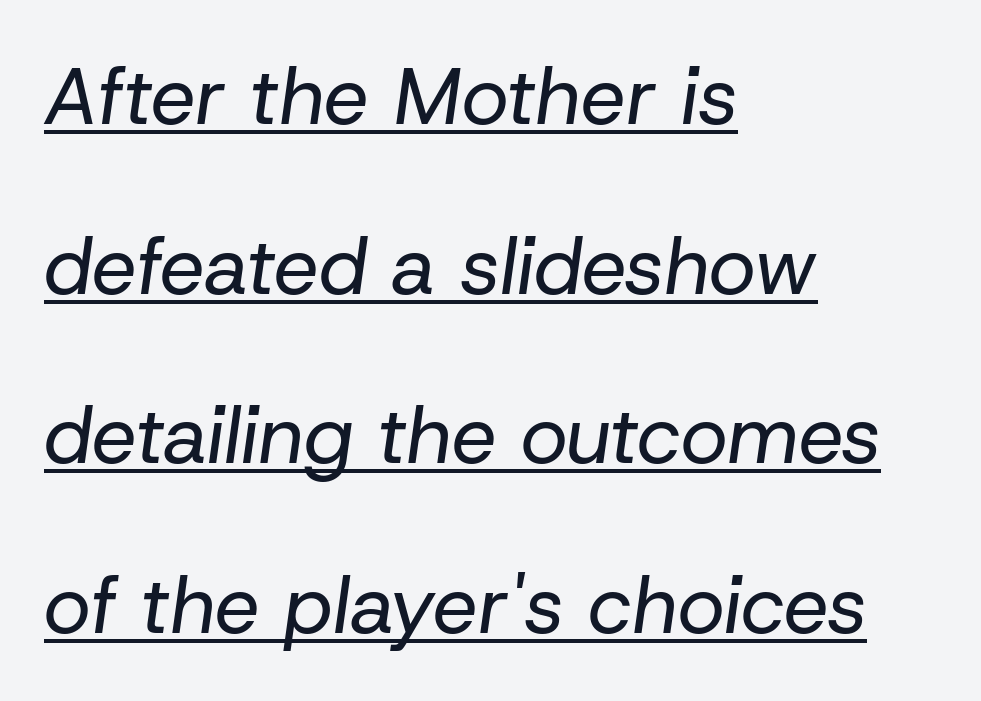
{"italic": "yes", "lean": "right", "slant_degrees": 8, "bold": "no", "weight": "regular", "width": "normal", "stroke_contrast": "low", "x_height": "medium", "monospaced": "no", "underline": "yes", "align": "left", "line_spacing": "loose", "line_spacing_ratio": 2.12, "letter_spacing": "normal", "letter_spacing_em": 0.0, "glyph_px": 80}
